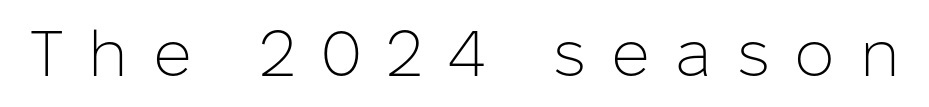
{"serif": "no", "italic": "no", "bold": "no", "weight": "light", "width": "normal", "stroke_contrast": "low", "x_height": "medium", "monospaced": "no", "underline": "no", "letter_spacing": "wide", "letter_spacing_em": 0.39, "glyph_px": 64}
